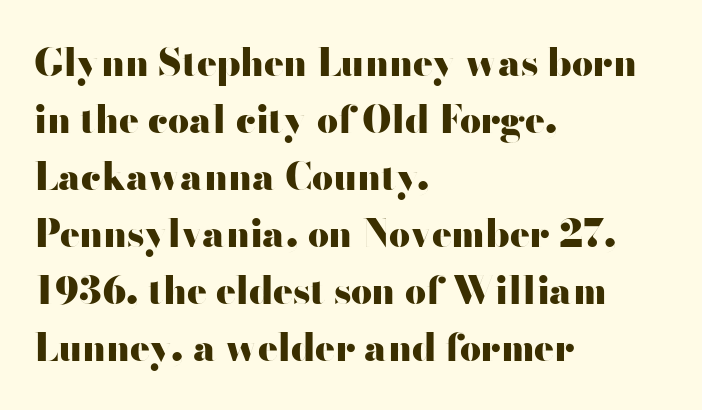
Each letter keeps its own natural width here, so spacing adapts to shape. Students, observe: this is what conventionally led text looks like. Observe the ordinary spacing: letters are neighbours, not strangers.
